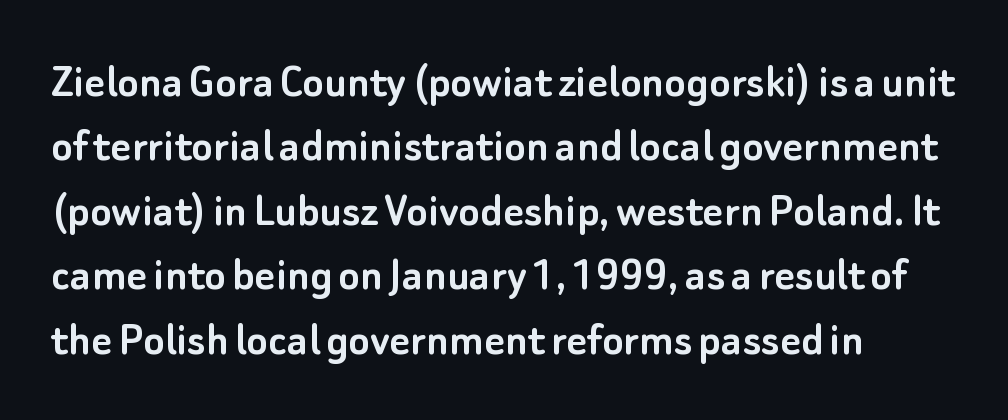
The image shows 50 px sans-serif type, upright; set left-aligned, normal line spacing (1.29x), normal letter spacing, not underlined; low stroke contrast and a small x-height.
